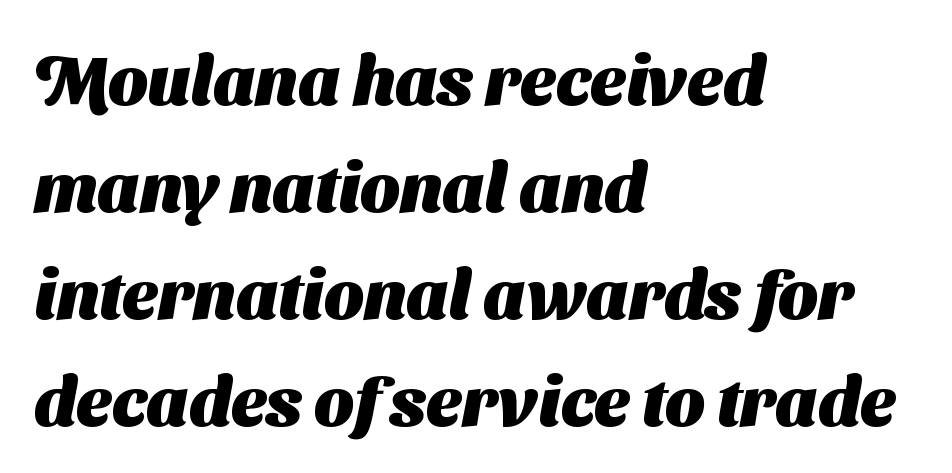
The image shows 69 px heavy sans-serif type; set left-aligned, normal line spacing (1.55x), normal letter spacing, not underlined; medium stroke contrast and a medium x-height.
